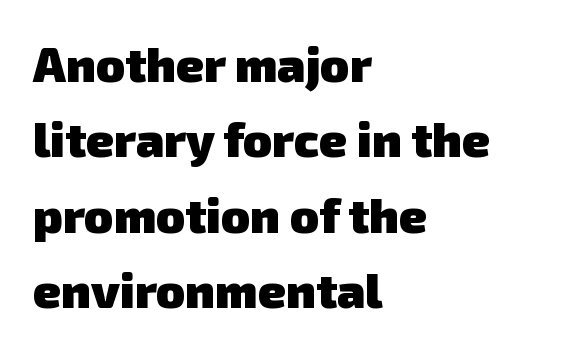
{"serif": "no", "bold": "yes", "weight": "heavy", "width": "normal", "stroke_contrast": "low", "x_height": "medium", "monospaced": "no", "underline": "no", "align": "left", "line_spacing": "normal", "line_spacing_ratio": 1.57, "letter_spacing": "normal", "letter_spacing_em": 0.0, "glyph_px": 48}
